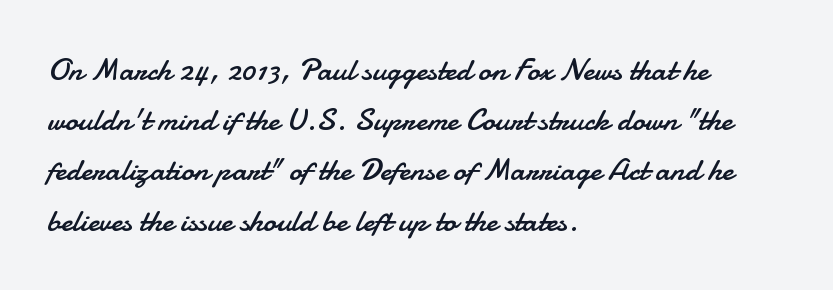
Q: Is the text bold? A: No.
Q: Is the text italic (slanted)? A: Yes.
Q: Is the typeface a serif or a sans-serif typeface? A: Sans-serif.
Q: Is the text underlined? A: No.
Q: How is the paragraph aligned? A: Left-aligned.
Q: Is the spacing between letters normal or unusually wide? A: Normal.
Q: Is the spacing between lines tight, normal or loose? A: Normal.
Q: Width (condensed, normal, or wide)? A: Normal.
Q: Stroke contrast? A: Low.
Q: x-height? A: Small.
Q: Monospaced? A: No.
